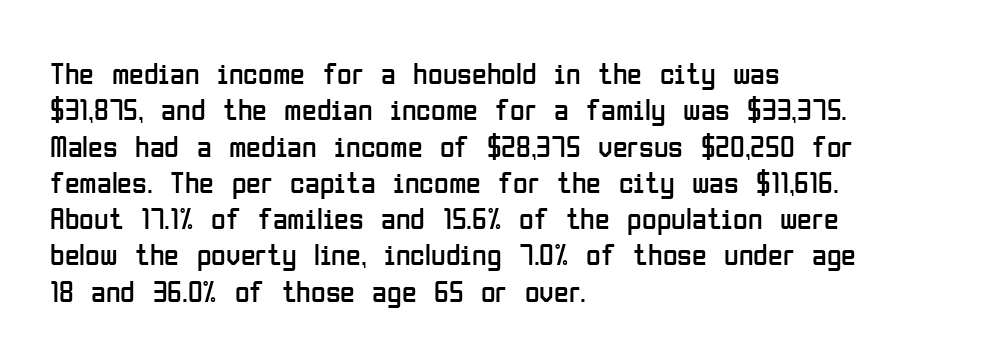
Q: Is the text bold? A: No.
Q: Is the text italic (slanted)? A: No, it is upright.
Q: Is the typeface a serif or a sans-serif typeface? A: Sans-serif.
Q: Is the text underlined? A: No.
Q: How is the paragraph aligned? A: Left-aligned.
Q: Is the spacing between letters normal or unusually wide? A: Normal.
Q: Width (condensed, normal, or wide)? A: Condensed.
Q: Stroke contrast? A: Low.
Q: x-height? A: Medium.
Q: Monospaced? A: No.
